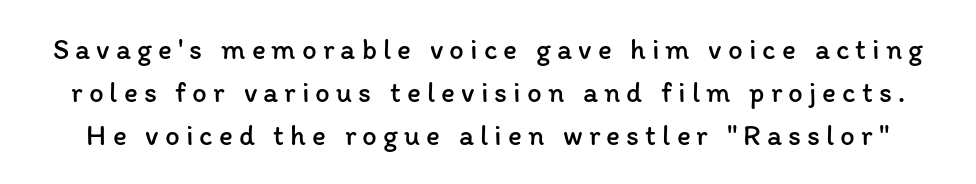
Q: Is the text bold? A: No.
Q: Is the text italic (slanted)? A: No, it is upright.
Q: Is the text underlined? A: No.
Q: Is the spacing between letters normal or unusually wide? A: Unusually wide.
Q: Is the spacing between lines tight, normal or loose? A: Normal.
Q: Width (condensed, normal, or wide)? A: Normal.
Q: Stroke contrast? A: Low.
Q: x-height? A: Medium.
Q: Monospaced? A: No.
